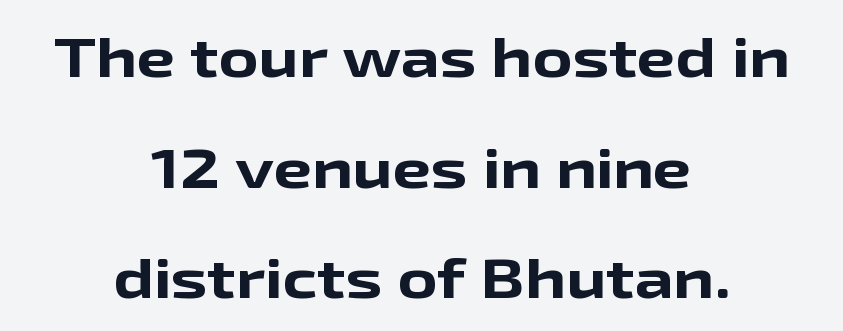
The compositor balanced each line on the midline. These lines carry a lot of weight — the face is fully bold. The passage shown stacks its lines with a broad gap. This sample uses plain, unmodified letter spacing.
